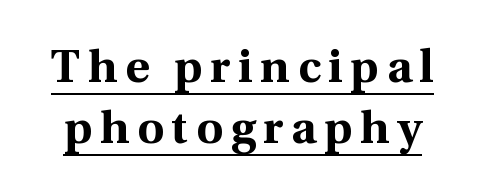
{"serif": "yes", "italic": "no", "bold": "yes", "weight": "bold", "width": "normal", "x_height": "medium", "monospaced": "no", "underline": "yes", "line_spacing": "normal", "line_spacing_ratio": 1.32, "glyph_px": 46}
